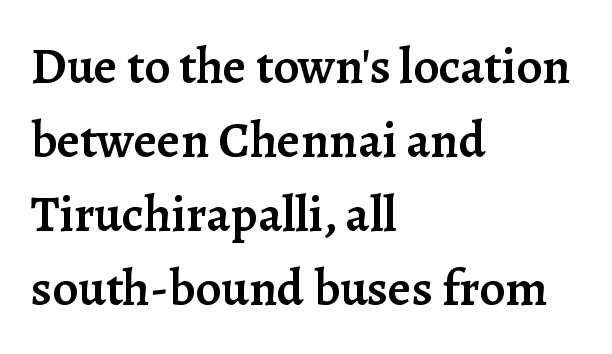
Q: Is the text bold? A: Semi-bold.
Q: Is the text italic (slanted)? A: No, it is upright.
Q: Is the typeface a serif or a sans-serif typeface? A: Serif.
Q: Is the text underlined? A: No.
Q: How is the paragraph aligned? A: Left-aligned.
Q: Is the spacing between letters normal or unusually wide? A: Normal.
Q: Is the spacing between lines tight, normal or loose? A: Normal.
Q: Width (condensed, normal, or wide)? A: Normal.
Q: Stroke contrast? A: Low.
Q: x-height? A: Medium.
Q: Monospaced? A: No.
